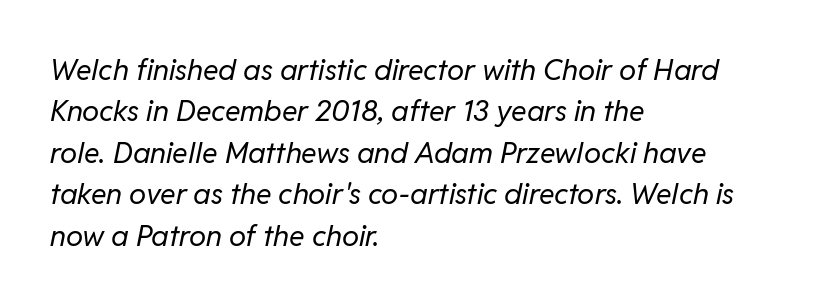
Q: Is the text bold? A: No.
Q: Is the text italic (slanted)? A: Yes, it leans right by about 11 degrees.
Q: Is the text underlined? A: No.
Q: How is the paragraph aligned? A: Left-aligned.
Q: Is the spacing between letters normal or unusually wide? A: Normal.
Q: Is the spacing between lines tight, normal or loose? A: Normal.
Q: Width (condensed, normal, or wide)? A: Normal.
Q: Stroke contrast? A: Low.
Q: x-height? A: Medium.
Q: Monospaced? A: No.
